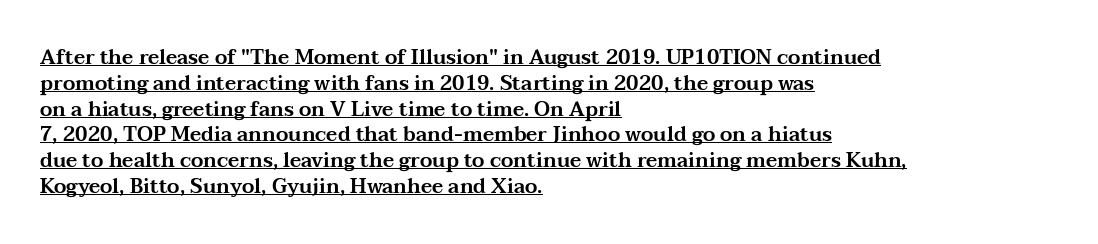
The image shows 20 px text type, upright; set left-aligned, normal line spacing (1.29x), normal letter spacing, underlined.
